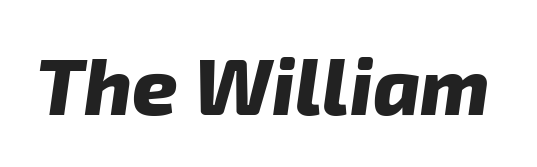
Q: Is the text bold? A: Yes.
Q: Is the text italic (slanted)? A: Yes, it leans right by about 8 degrees.
Q: Is the text underlined? A: No.
Q: Is the spacing between letters normal or unusually wide? A: Normal.
Q: Width (condensed, normal, or wide)? A: Normal.
Q: Stroke contrast? A: Low.
Q: x-height? A: Medium.
Q: Monospaced? A: No.
